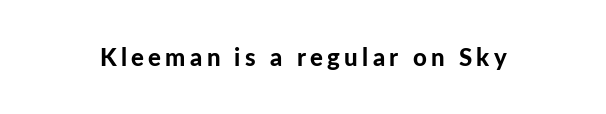
I'd describe the lettering as bold — thick and assertive. Quick note: underline off. It's the straight-up-and-down kind of type.
